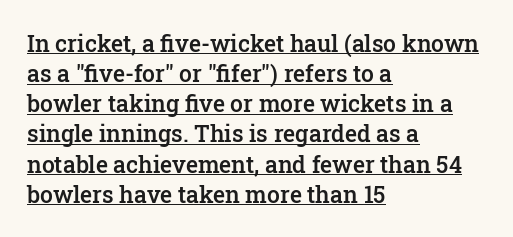
{"italic": "no", "bold": "semi", "underline": "yes", "align": "left", "line_spacing": "normal", "line_spacing_ratio": 1.31, "letter_spacing": "normal", "letter_spacing_em": 0.0, "glyph_px": 23}
